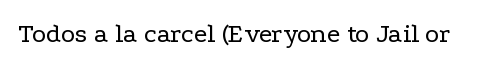
Has an underline been added? It has not. The type is set solid horizontally, with unmodified tracking. The characters are drawn with everyday or finer stroke widths. Every character sits straight up, as roman type does.
